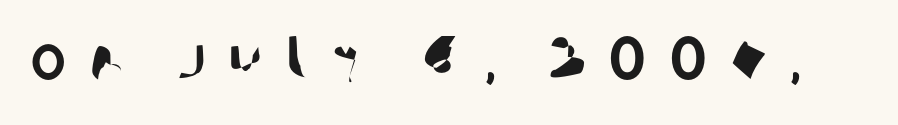
These lines are rendered in a variable-pitch font. The face used here is rendered with a markedly widened letterfit. This rendering features lettering with no underline. I'd call this a sans setting — the letters go barefoot.
